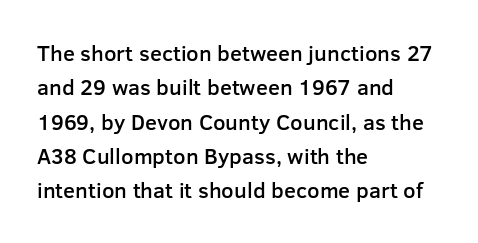
The image shows 22 px text type, upright; set left-aligned, normal line spacing (1.56x), normal letter spacing, not underlined.
